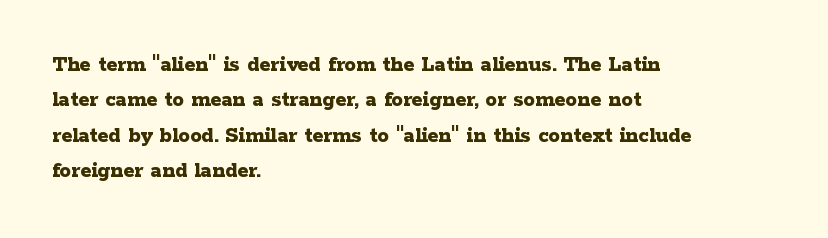
Q: Is the text bold? A: Yes.
Q: Is the text italic (slanted)? A: No, it is upright.
Q: Is the text underlined? A: No.
Q: How is the paragraph aligned? A: Left-aligned.
Q: Is the spacing between letters normal or unusually wide? A: Normal.
Q: Is the spacing between lines tight, normal or loose? A: Normal.
